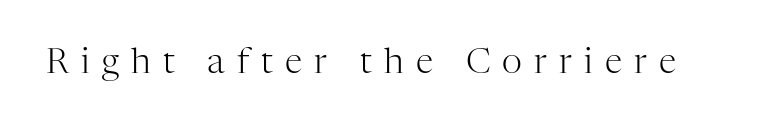
The image shows 35 px light serif type, upright; set unusually wide letter spacing (+0.35 em), not underlined; high stroke contrast and a medium x-height.
